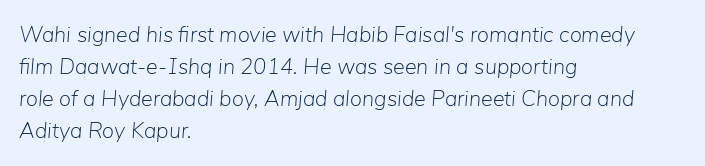
{"italic": "yes", "lean": "right", "slant_degrees": 5, "bold": "no", "underline": "no", "align": "left", "line_spacing": "normal", "line_spacing_ratio": 1.46, "letter_spacing": "normal", "letter_spacing_em": 0.0, "glyph_px": 22}
